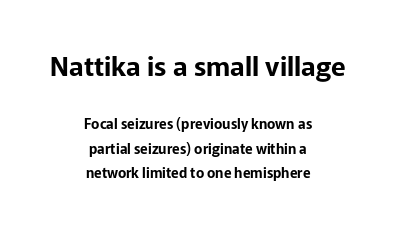
Q: Is the text italic (slanted)? A: No, it is upright.
Q: Is the text underlined? A: No.
Q: How is the paragraph aligned? A: Centered.
Q: Is the spacing between letters normal or unusually wide? A: Normal.
Q: Which block of text is set in a larger size, the first (top) or the second (bottom)? A: The first (top) one.
